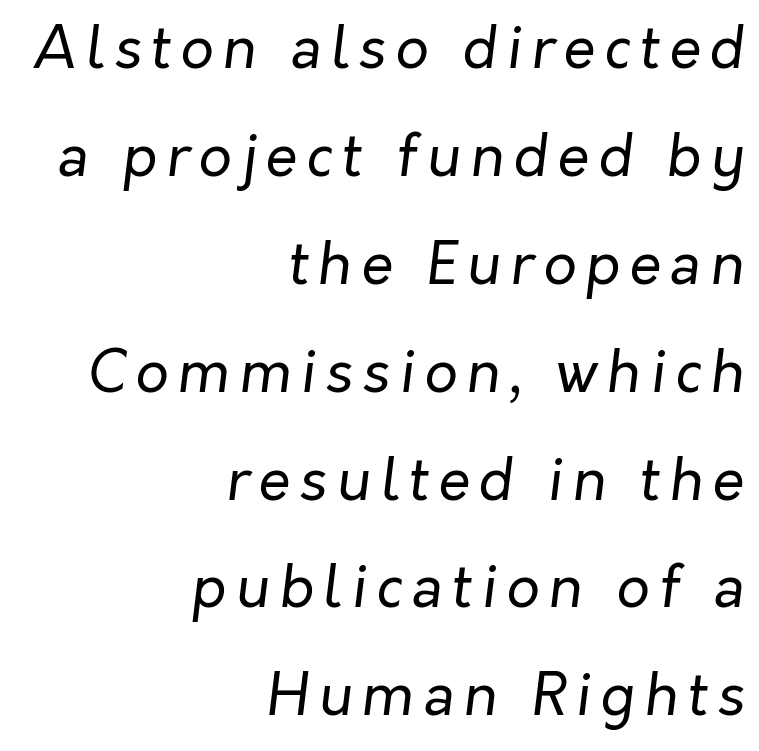
Typeset ragged left — the right edge is the straight one. Heft: none added — not bold. A clean baseline with only descenders dipping below it. The rendering applies a slant to the glyphs.
